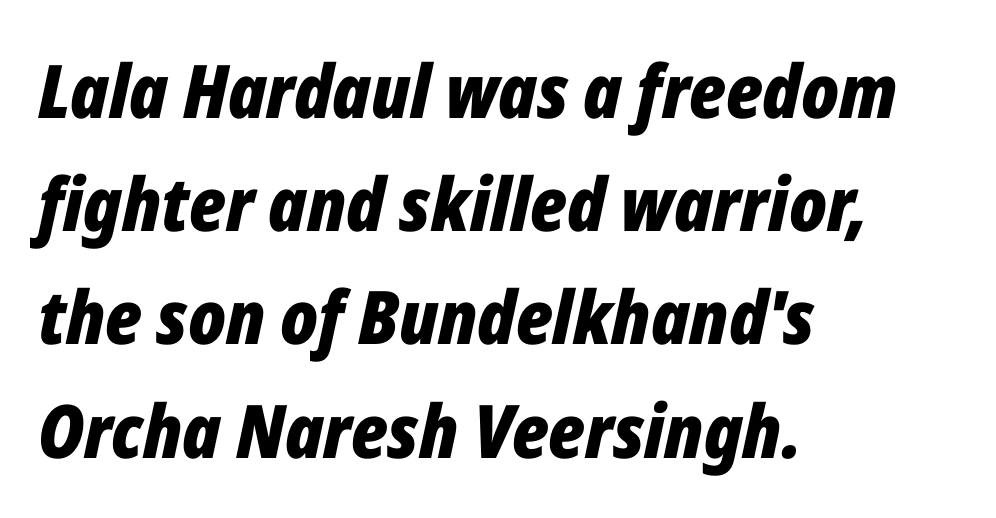
{"italic": "yes", "lean": "right", "slant_degrees": 12, "bold": "yes", "weight": "bold", "width": "condensed", "stroke_contrast": "low", "x_height": "medium", "monospaced": "no", "underline": "no", "align": "left", "line_spacing": "normal", "line_spacing_ratio": 1.53, "letter_spacing": "normal", "letter_spacing_em": 0.0, "glyph_px": 74}
